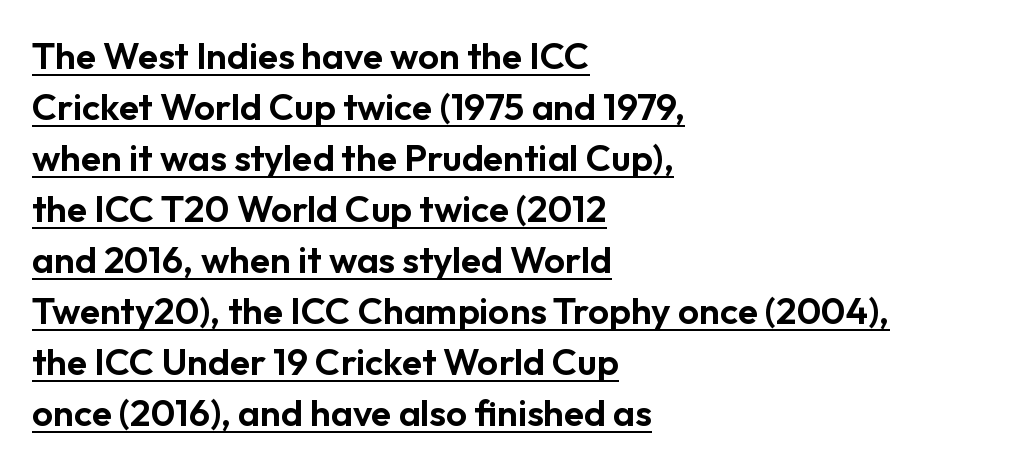
The image shows 37 px sans-serif type, upright; set left-aligned, normal line spacing (1.38x), normal letter spacing, underlined; low stroke contrast and a medium x-height.
